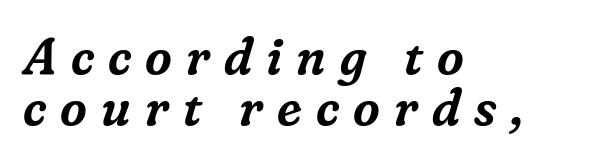
This rendering features lettering with no underline. Words appear elongated and porous because spacing is wide. The passage shown is typed in a proportional face where columns would drift. This block would grow much taller if given ordinary leading; it's compressed now. Which margin do the lines hug? The left one — the right edge is uneven. Yep, those are serifs on the letters.
